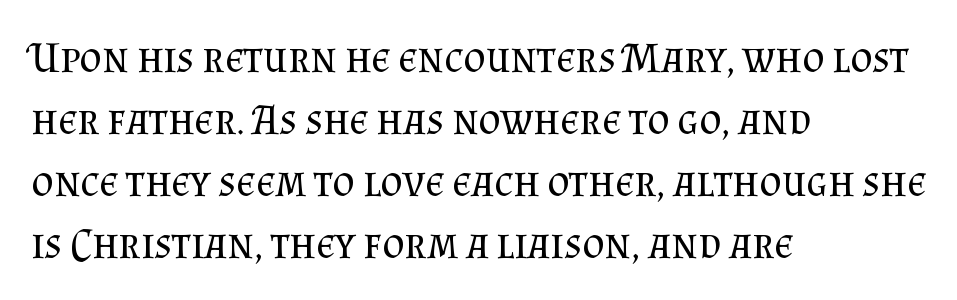
{"serif": "yes", "italic": "no", "bold": "no", "weight": "regular", "width": "normal", "stroke_contrast": "medium", "x_height": "small", "monospaced": "no", "underline": "no", "align": "left", "line_spacing": "normal", "line_spacing_ratio": 1.44, "letter_spacing": "normal", "letter_spacing_em": 0.0, "glyph_px": 43}
